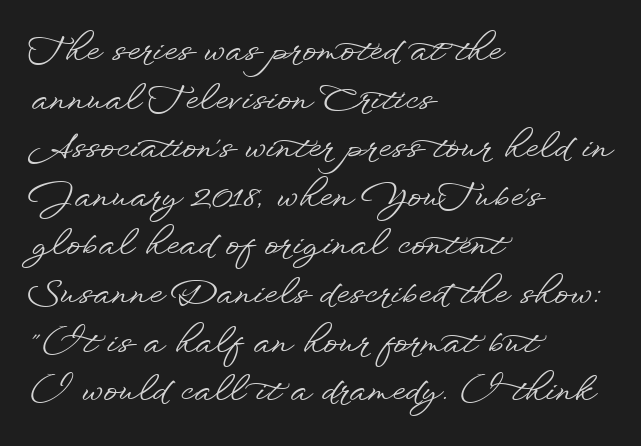
{"serif": "no", "width": "wide", "stroke_contrast": "low", "x_height": "small", "monospaced": "no", "underline": "no", "align": "left", "line_spacing": "normal", "line_spacing_ratio": 1.43, "letter_spacing": "normal", "letter_spacing_em": 0.0, "glyph_px": 34}
